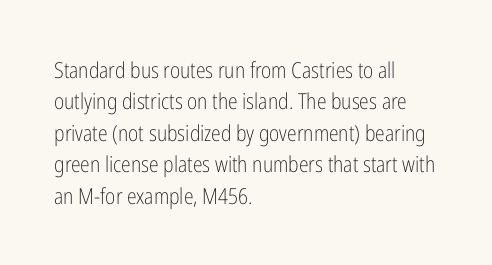
{"italic": "no", "bold": "no", "underline": "no", "align": "left", "line_spacing": "normal", "line_spacing_ratio": 1.43, "letter_spacing": "normal", "letter_spacing_em": 0.0, "glyph_px": 22}
